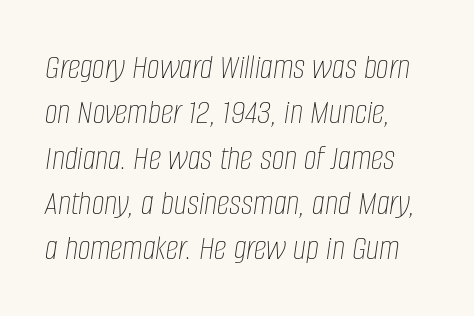
Q: Is the text bold? A: No.
Q: Is the text italic (slanted)? A: Yes, it leans right by about 8 degrees.
Q: Is the text underlined? A: No.
Q: How is the paragraph aligned? A: Left-aligned.
Q: Is the spacing between letters normal or unusually wide? A: Normal.
Q: Is the spacing between lines tight, normal or loose? A: Normal.
Q: Width (condensed, normal, or wide)? A: Condensed.
Q: Stroke contrast? A: Low.
Q: x-height? A: Large.
Q: Monospaced? A: No.
